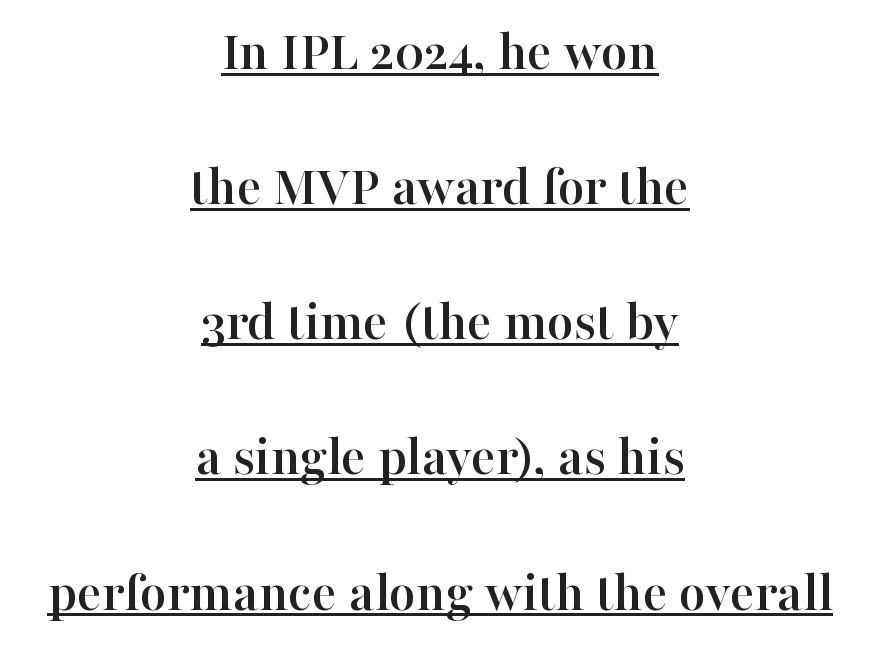
Q: Is the text italic (slanted)? A: No, it is upright.
Q: Is the typeface a serif or a sans-serif typeface? A: Serif.
Q: Is the text underlined? A: Yes.
Q: How is the paragraph aligned? A: Centered.
Q: Is the spacing between letters normal or unusually wide? A: Normal.
Q: Is the spacing between lines tight, normal or loose? A: Loose.
Q: Width (condensed, normal, or wide)? A: Normal.
Q: Stroke contrast? A: High.
Q: x-height? A: Medium.
Q: Monospaced? A: No.
